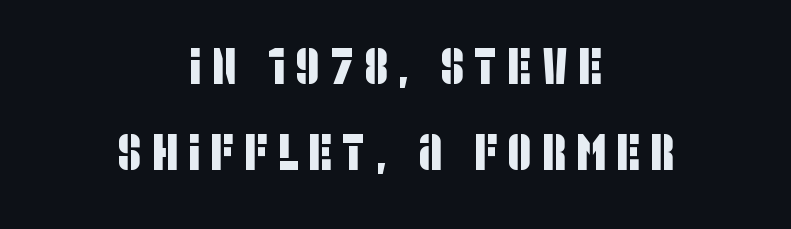
The image shows 51 px condensed sans-serif type; set centered, normal line spacing (1.69x), unusually wide letter spacing (+0.21 em), not underlined; low stroke contrast and a large x-height.
